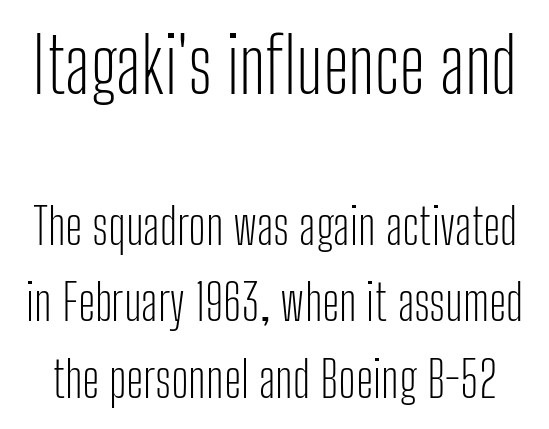
Q: Is the text bold? A: No.
Q: Is the text italic (slanted)? A: No, it is upright.
Q: Is the typeface a serif or a sans-serif typeface? A: Sans-serif.
Q: Is the text underlined? A: No.
Q: Is the spacing between letters normal or unusually wide? A: Normal.
Q: Is the spacing between lines tight, normal or loose? A: Normal.
Q: Which block of text is set in a larger size, the first (top) or the second (bottom)? A: The first (top) one.
Q: Width (condensed, normal, or wide)? A: Condensed.
Q: Stroke contrast? A: Low.
Q: x-height? A: Medium.
Q: Monospaced? A: No.
